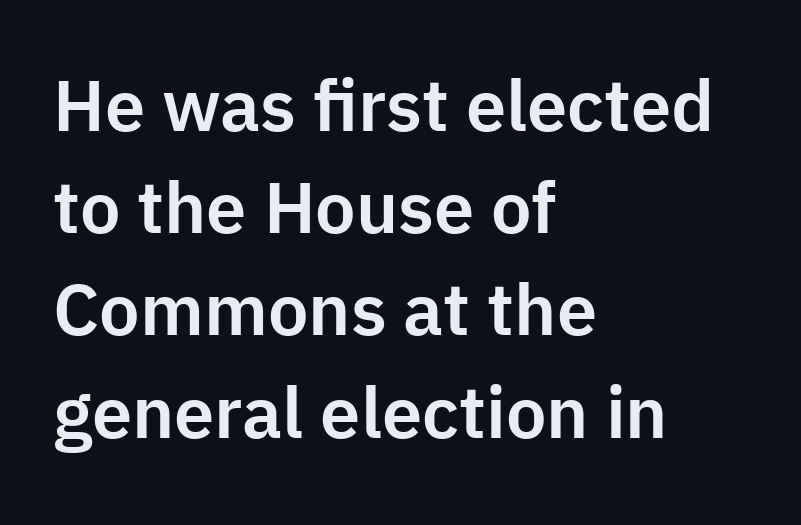
{"serif": "no", "italic": "no", "width": "normal", "stroke_contrast": "low", "x_height": "medium", "monospaced": "no", "underline": "no", "align": "left", "line_spacing": "normal", "line_spacing_ratio": 1.42, "letter_spacing": "normal", "letter_spacing_em": 0.0, "glyph_px": 72}
